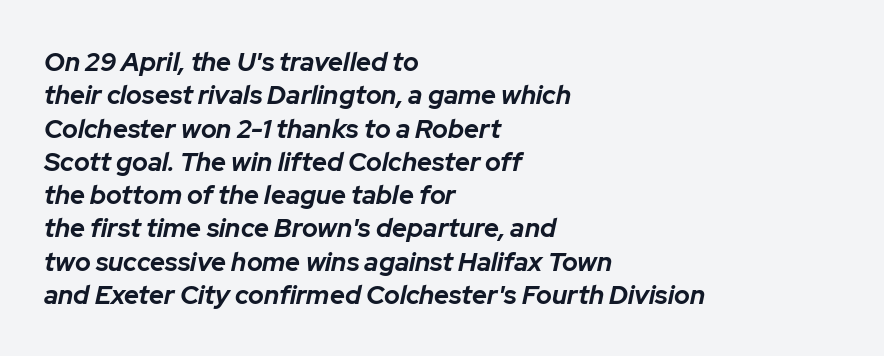
Q: Is the text bold? A: Yes.
Q: Is the text italic (slanted)? A: Yes, it leans right by about 12 degrees.
Q: Is the text underlined? A: No.
Q: How is the paragraph aligned? A: Left-aligned.
Q: Is the spacing between letters normal or unusually wide? A: Normal.
Q: Is the spacing between lines tight, normal or loose? A: Normal.
